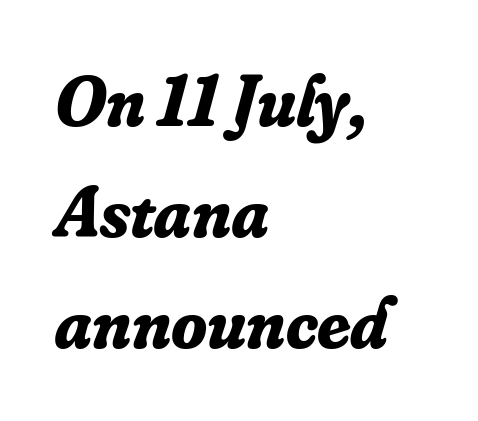
{"serif": "yes", "italic": "yes", "lean": "right", "slant_degrees": 16, "bold": "yes", "weight": "bold", "width": "normal", "stroke_contrast": "low", "x_height": "small", "monospaced": "no", "underline": "no", "align": "left", "line_spacing": "normal", "line_spacing_ratio": 1.52, "letter_spacing": "normal", "letter_spacing_em": 0.0, "glyph_px": 73}
